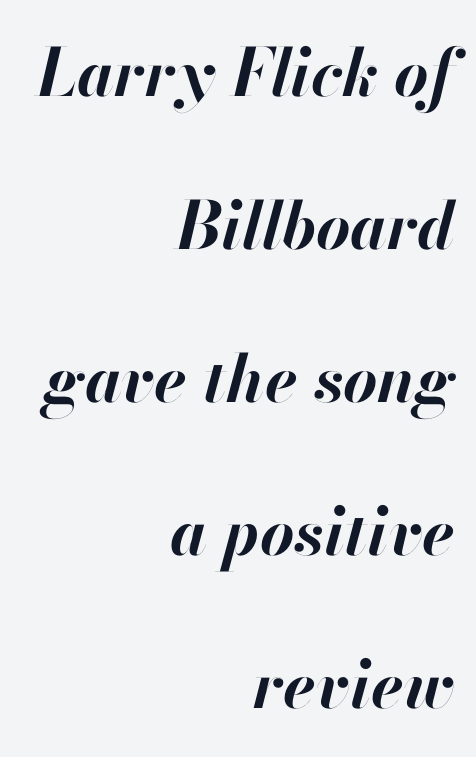
The image shows 66 px bold type, italic (leaning right); set right-aligned, loose line spacing (2.32x), normal letter spacing, not underlined; high stroke contrast and a small x-height.
